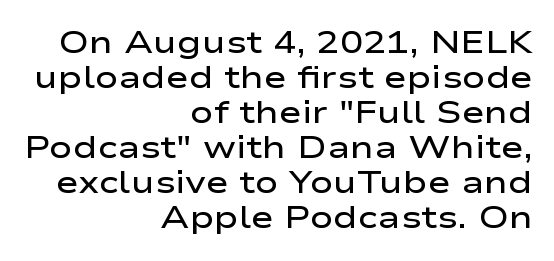
The image shows 31 px semibold, wide sans-serif type, upright; set right-aligned, tight line spacing (1.13x), normal letter spacing, not underlined; low stroke contrast and a medium x-height.
